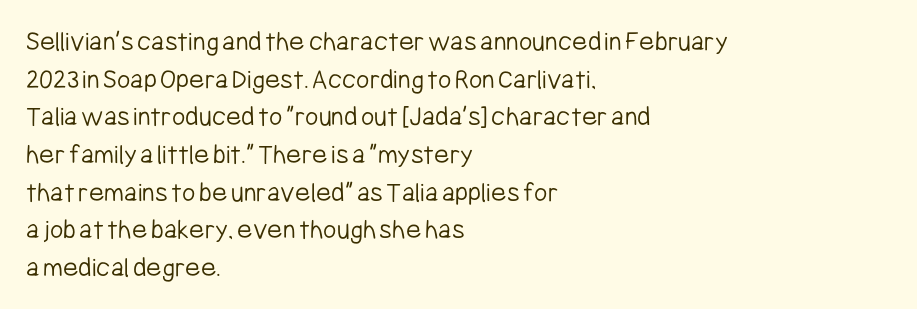
Q: Is the text bold? A: No.
Q: Is the text italic (slanted)? A: No, it is upright.
Q: Is the typeface a serif or a sans-serif typeface? A: Sans-serif.
Q: Is the text underlined? A: No.
Q: How is the paragraph aligned? A: Left-aligned.
Q: Is the spacing between letters normal or unusually wide? A: Normal.
Q: Is the spacing between lines tight, normal or loose? A: Normal.
Q: Width (condensed, normal, or wide)? A: Condensed.
Q: Stroke contrast? A: Low.
Q: x-height? A: Medium.
Q: Monospaced? A: No.
